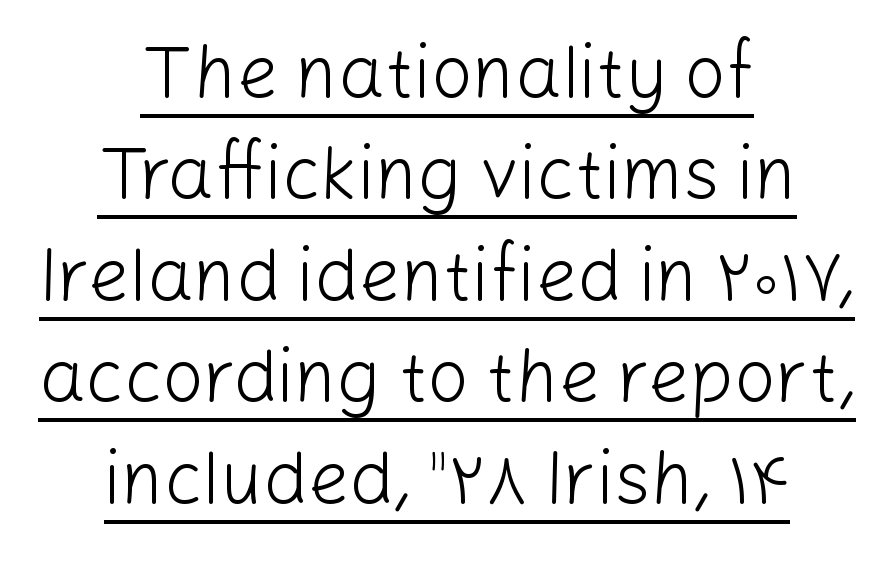
{"serif": "no", "italic": "no", "bold": "no", "weight": "light", "width": "normal", "stroke_contrast": "low", "x_height": "medium", "monospaced": "no", "underline": "yes", "align": "center", "line_spacing": "normal", "line_spacing_ratio": 1.39, "letter_spacing": "normal", "letter_spacing_em": 0.0, "glyph_px": 73}
